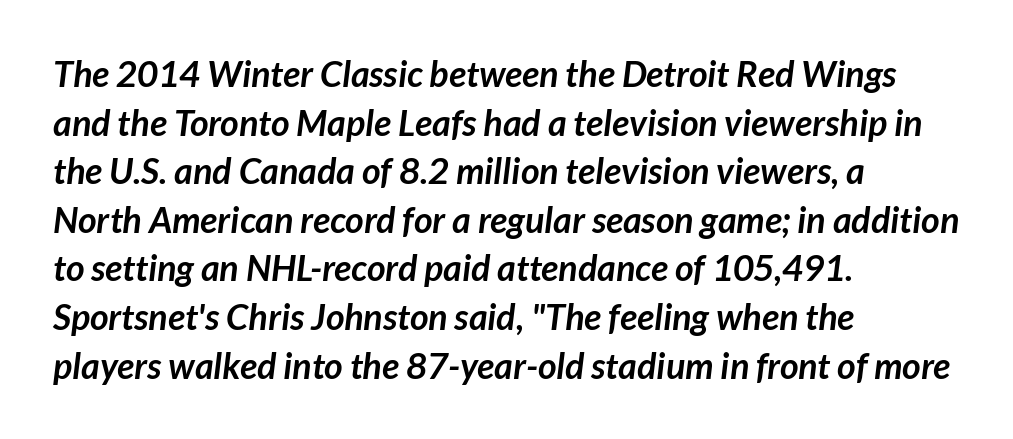
Q: Is the text bold? A: Yes.
Q: Is the typeface a serif or a sans-serif typeface? A: Sans-serif.
Q: Is the text underlined? A: No.
Q: How is the paragraph aligned? A: Left-aligned.
Q: Is the spacing between letters normal or unusually wide? A: Normal.
Q: Is the spacing between lines tight, normal or loose? A: Normal.
Q: Width (condensed, normal, or wide)? A: Normal.
Q: Stroke contrast? A: Low.
Q: x-height? A: Medium.
Q: Monospaced? A: No.
